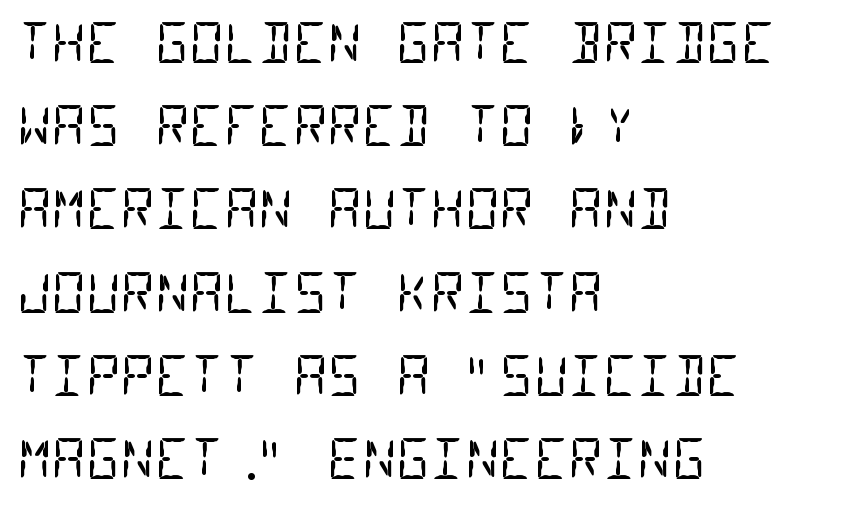
The image shows 53 px regular-weight, condensed sans-serif type, monospaced; set left-aligned, normal line spacing (1.57x), normal letter spacing, not underlined; low stroke contrast and a large x-height.
